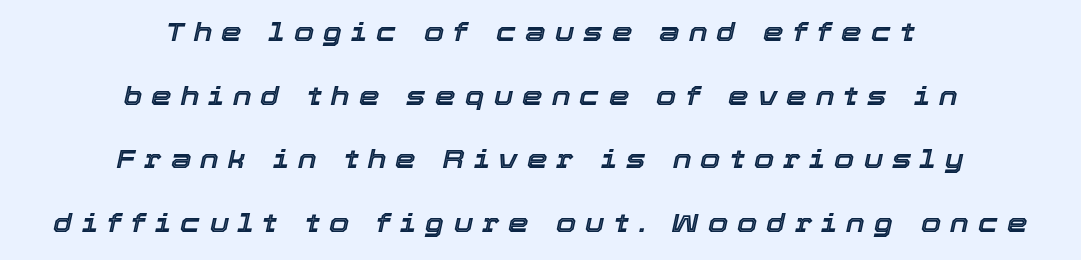
The image shows 26 px text type, italic (leaning right); set centered, loose line spacing (2.45x), unusually wide letter spacing (+0.35 em), not underlined.
